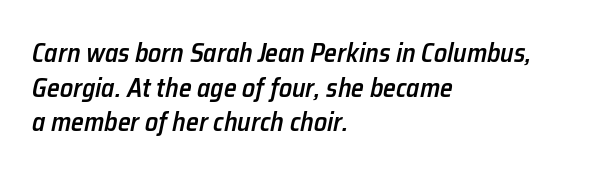
{"italic": "yes", "lean": "right", "slant_degrees": 12, "bold": "semi", "underline": "no", "align": "left", "line_spacing": "normal", "line_spacing_ratio": 1.33, "letter_spacing": "normal", "letter_spacing_em": 0.0, "glyph_px": 26}
